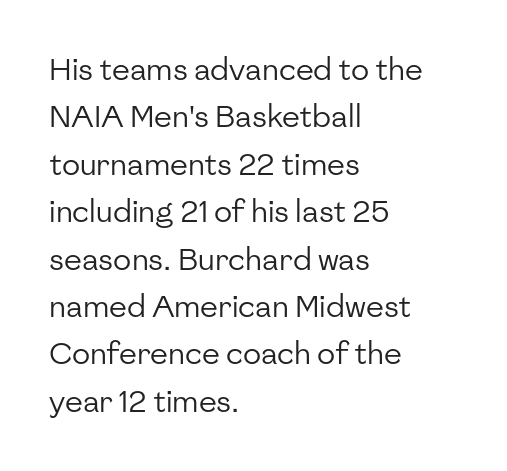
{"serif": "no", "italic": "no", "bold": "no", "weight": "regular", "width": "normal", "stroke_contrast": "low", "x_height": "medium", "monospaced": "no", "underline": "no", "align": "left", "line_spacing": "normal", "line_spacing_ratio": 1.58, "letter_spacing": "normal", "letter_spacing_em": 0.0, "glyph_px": 30}
